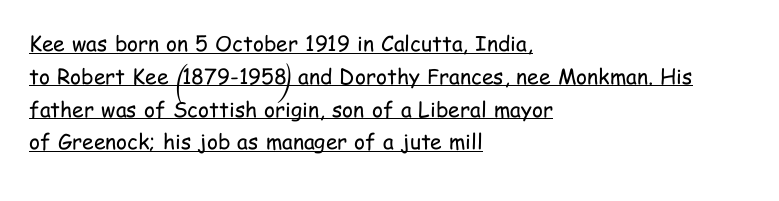
Underlining? Definitely there. Does the lettering tilt? It doesn't — this is upright. Leftover space on each line is placed entirely after the last word. The passage shown stacks its lines at a standard gap. Think standard paragraph weight, or any step lighter than that.
